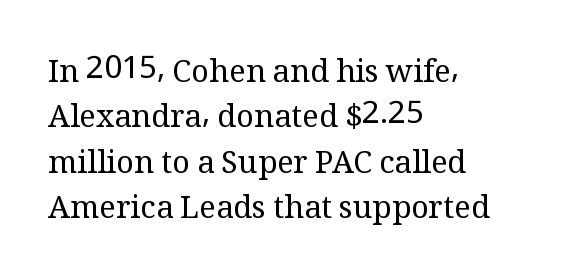
{"serif": "yes", "italic": "no", "bold": "no", "weight": "regular", "width": "normal", "stroke_contrast": "medium", "x_height": "medium", "monospaced": "no", "underline": "no", "align": "left", "line_spacing": "normal", "line_spacing_ratio": 1.46, "letter_spacing": "normal", "letter_spacing_em": 0.0, "glyph_px": 31}
